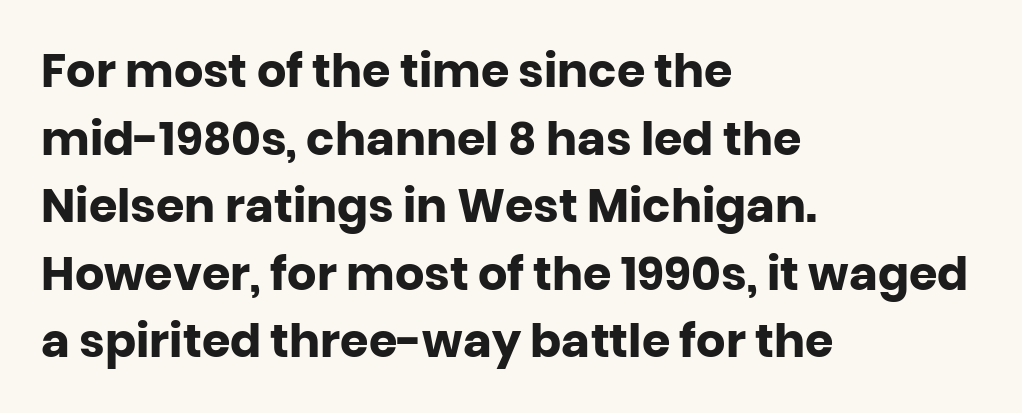
{"serif": "no", "italic": "no", "bold": "yes", "weight": "heavy", "width": "normal", "stroke_contrast": "low", "x_height": "large", "monospaced": "no", "underline": "no", "align": "left", "line_spacing": "normal", "line_spacing_ratio": 1.47, "letter_spacing": "normal", "letter_spacing_em": 0.0, "glyph_px": 46}
